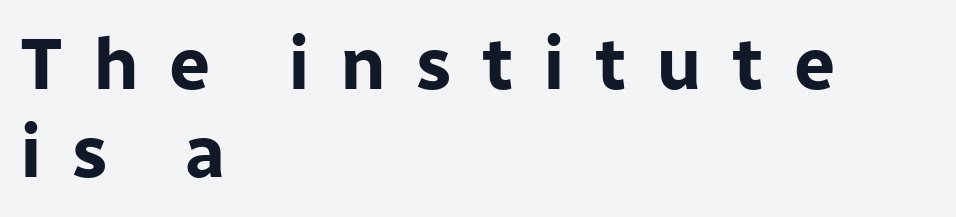
Q: Is the text bold? A: Yes.
Q: Is the text italic (slanted)? A: No, it is upright.
Q: Is the typeface a serif or a sans-serif typeface? A: Sans-serif.
Q: Is the text underlined? A: No.
Q: How is the paragraph aligned? A: Left-aligned.
Q: Is the spacing between letters normal or unusually wide? A: Unusually wide.
Q: Width (condensed, normal, or wide)? A: Normal.
Q: Stroke contrast? A: Low.
Q: x-height? A: Medium.
Q: Monospaced? A: No.
